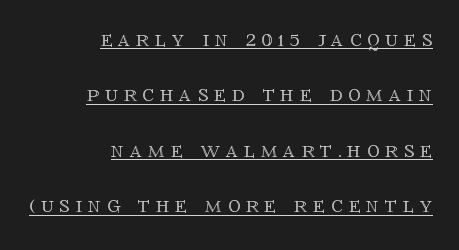
Q: Is the text italic (slanted)? A: No, it is upright.
Q: Is the text underlined? A: Yes.
Q: How is the paragraph aligned? A: Right-aligned.
Q: Is the spacing between letters normal or unusually wide? A: Unusually wide.
Q: Is the spacing between lines tight, normal or loose? A: Loose.
